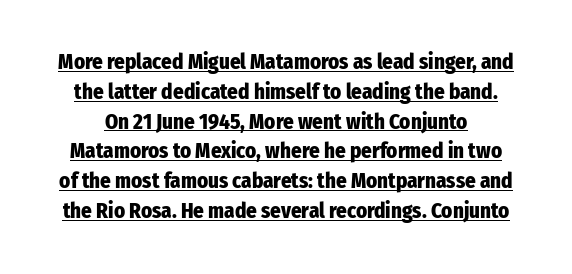
{"italic": "no", "bold": "yes", "underline": "yes", "line_spacing": "normal", "line_spacing_ratio": 1.42, "letter_spacing": "normal", "letter_spacing_em": 0.0, "glyph_px": 21}
